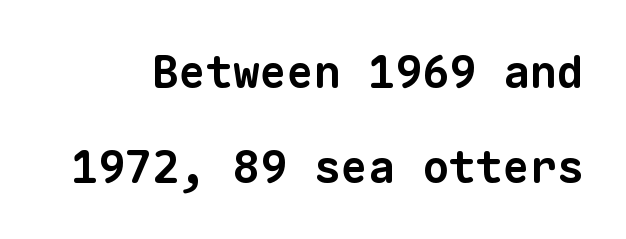
Tracking here is standard; glyphs follow each other at the usual distance. Students, this is bold: see how much ink each stroke carries. Widely set lines give the paragraph a tall, airy silhouette. This is sans-serif lettering, the kind often seen on screens and signage. Note the uniform advance width — an 'i' takes as much space as an 'm'. Anything drawn beneath the words? Only blank space.
